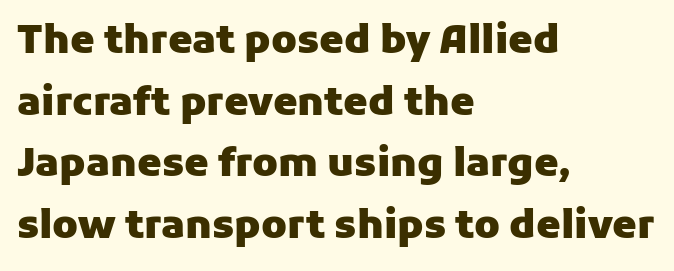
{"serif": "no", "italic": "no", "bold": "yes", "weight": "heavy", "width": "normal", "stroke_contrast": "low", "x_height": "medium", "monospaced": "no", "underline": "no", "align": "left", "line_spacing": "normal", "line_spacing_ratio": 1.58, "letter_spacing": "normal", "letter_spacing_em": 0.0, "glyph_px": 39}
